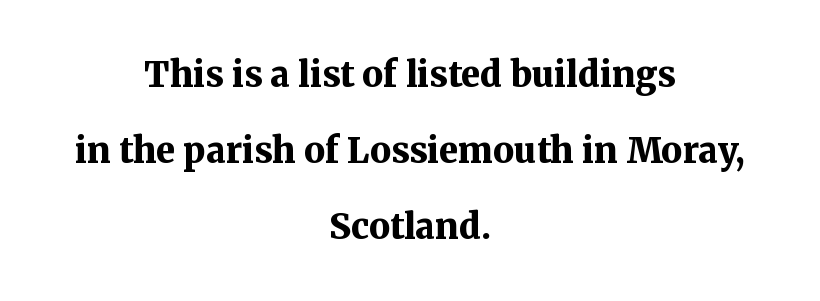
Q: Is the text bold? A: Yes.
Q: Is the text italic (slanted)? A: No, it is upright.
Q: Is the typeface a serif or a sans-serif typeface? A: Serif.
Q: Is the text underlined? A: No.
Q: How is the paragraph aligned? A: Centered.
Q: Is the spacing between letters normal or unusually wide? A: Normal.
Q: Is the spacing between lines tight, normal or loose? A: Loose.
Q: Width (condensed, normal, or wide)? A: Normal.
Q: Stroke contrast? A: Medium.
Q: x-height? A: Medium.
Q: Monospaced? A: No.
